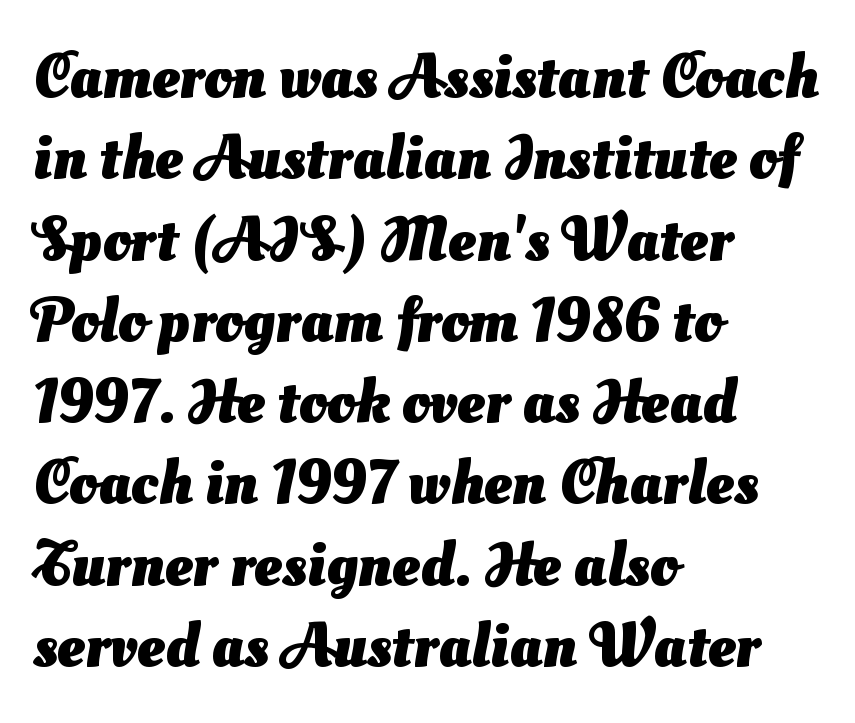
The rag falls on the right side of this text block. Decoration check: the copy has no underline. Serifs: no, the terminals of the letterforms are clean. In terms of leading, this rendering sits right in the middle. Look at the stroke-to-counter ratio: heavy, a bold.
